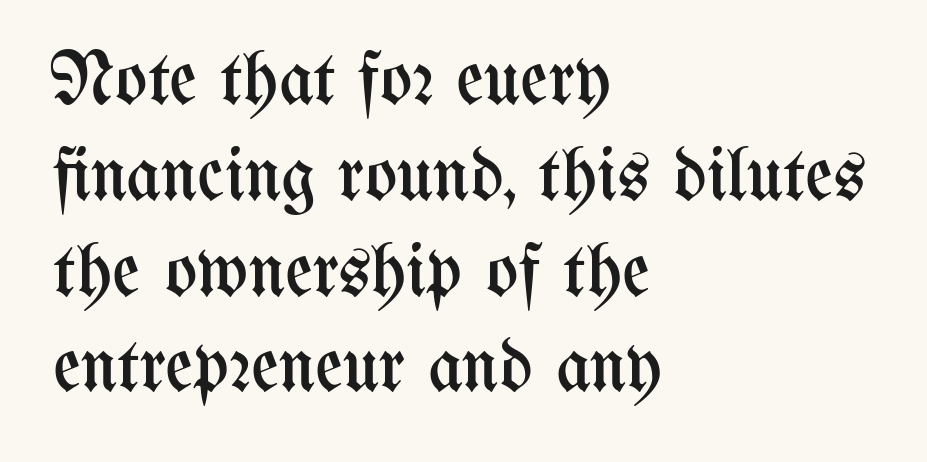
{"italic": "no", "bold": "no", "weight": "regular", "width": "condensed", "stroke_contrast": "medium", "x_height": "medium", "monospaced": "no", "underline": "no", "align": "left", "line_spacing": "normal", "line_spacing_ratio": 1.26, "letter_spacing": "normal", "letter_spacing_em": 0.0, "glyph_px": 76}
